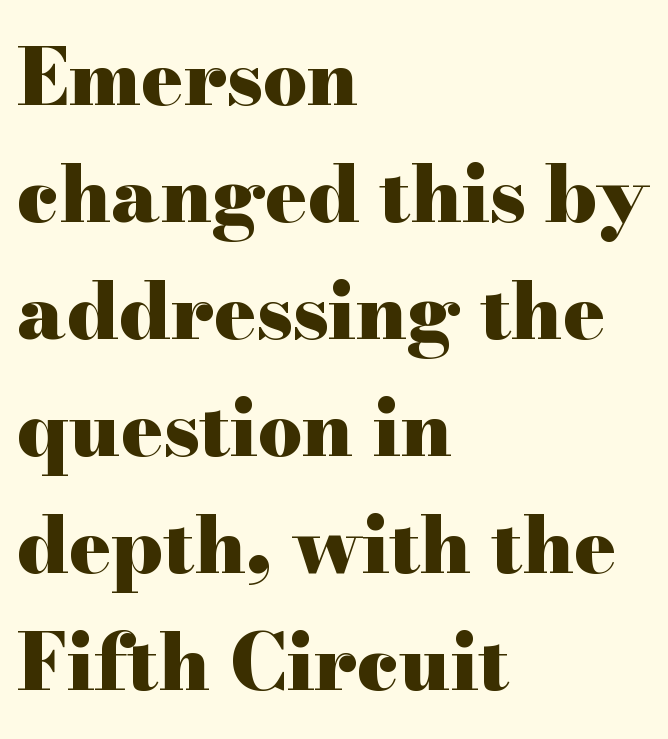
The image shows 78 px heavy, wide serif type, upright; set left-aligned, normal line spacing (1.5x), normal letter spacing, not underlined; high stroke contrast and a small x-height.
